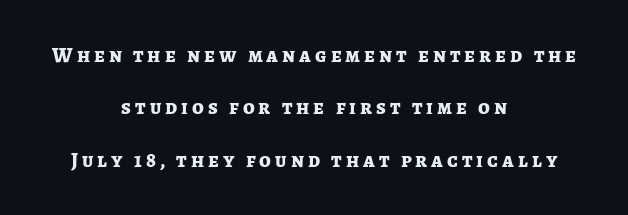
{"italic": "no", "bold": "yes", "underline": "no", "align": "center", "line_spacing": "loose", "line_spacing_ratio": 2.5, "glyph_px": 21}
